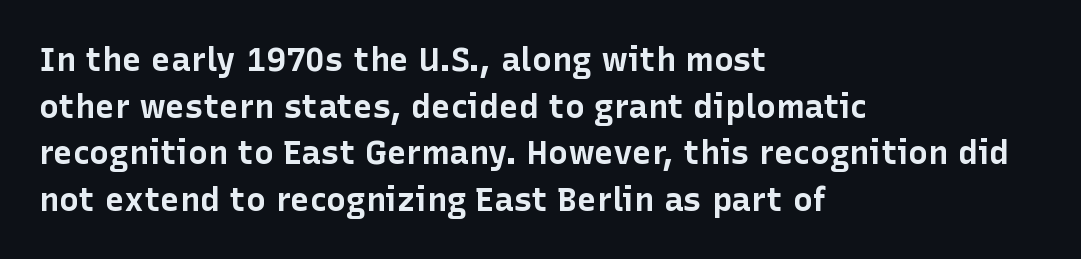
Q: Is the text bold? A: Yes.
Q: Is the text italic (slanted)? A: No, it is upright.
Q: Is the typeface a serif or a sans-serif typeface? A: Sans-serif.
Q: Is the text underlined? A: No.
Q: How is the paragraph aligned? A: Left-aligned.
Q: Is the spacing between letters normal or unusually wide? A: Normal.
Q: Is the spacing between lines tight, normal or loose? A: Normal.
Q: Width (condensed, normal, or wide)? A: Normal.
Q: Stroke contrast? A: Low.
Q: x-height? A: Medium.
Q: Monospaced? A: No.
